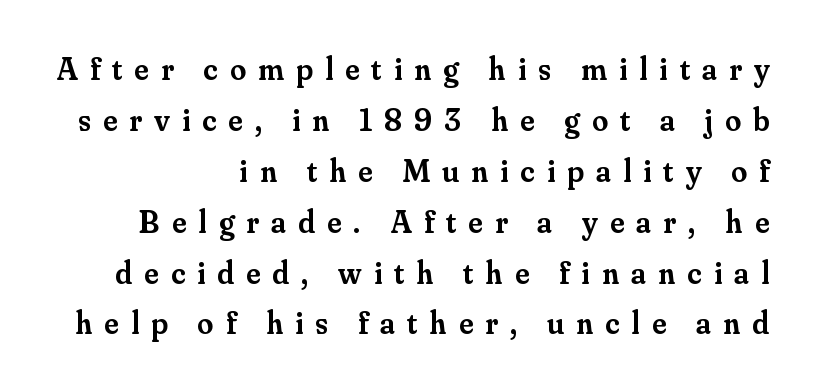
Every row of glyphs terminates at an identical x-position on the right. These lines are rendered in a variable-pitch font. Leading matches the norm, producing a regular column. Characters remain perfectly vertical along every line. This rendering features lettering with no underline.
